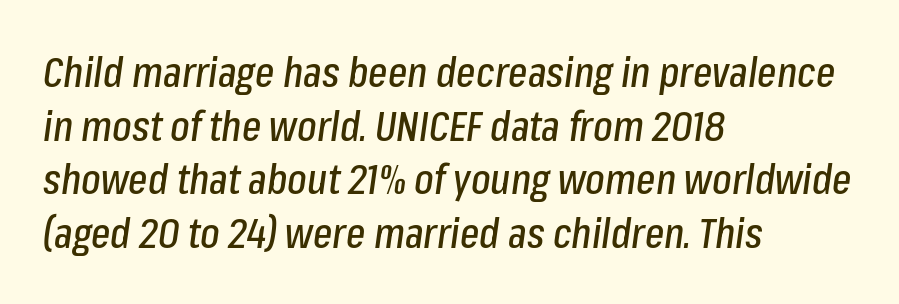
This is oblique type, the kind used for emphasis or titles. Spacing verdict: proportional, widths tailored to each character. Line starts are locked; line ends wander. Students, note that the glyphs here touch the page at normal intervals. Only glyphs here, with clear space below each row. The line-height multiplier appears to be the usual default.
